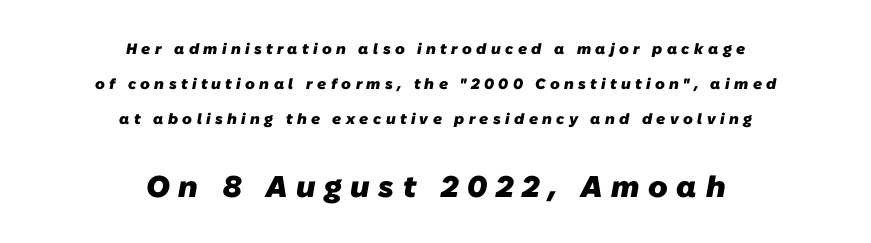
The image shows 30 px heavy sans-serif type; set centered, loose line spacing (2.35x), unusually wide letter spacing (+0.29 em), not underlined; the second (bottom) block is 2.0x larger; low stroke contrast and a medium x-height.
